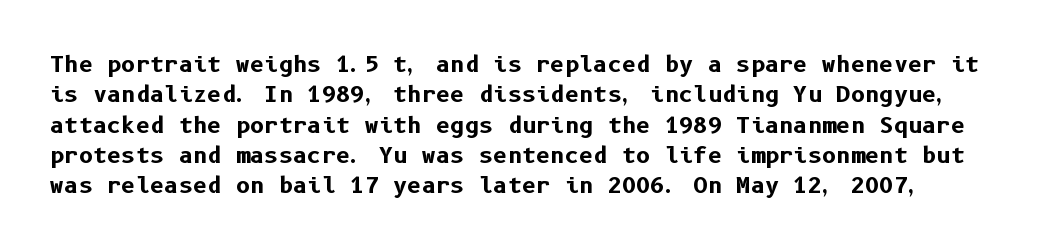
{"italic": "no", "bold": "yes", "underline": "no", "line_spacing": "normal", "line_spacing_ratio": 1.38, "letter_spacing": "normal", "letter_spacing_em": 0.0, "glyph_px": 22}
